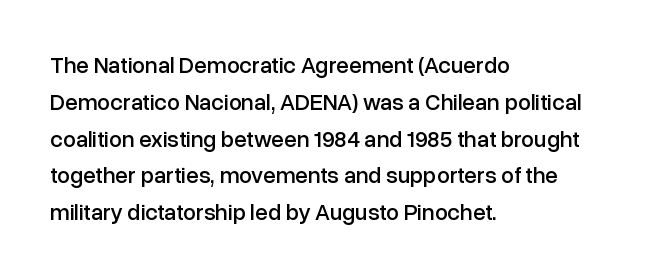
{"italic": "no", "underline": "no", "align": "left", "line_spacing": "normal", "line_spacing_ratio": 1.6, "letter_spacing": "normal", "letter_spacing_em": 0.0, "glyph_px": 23}
